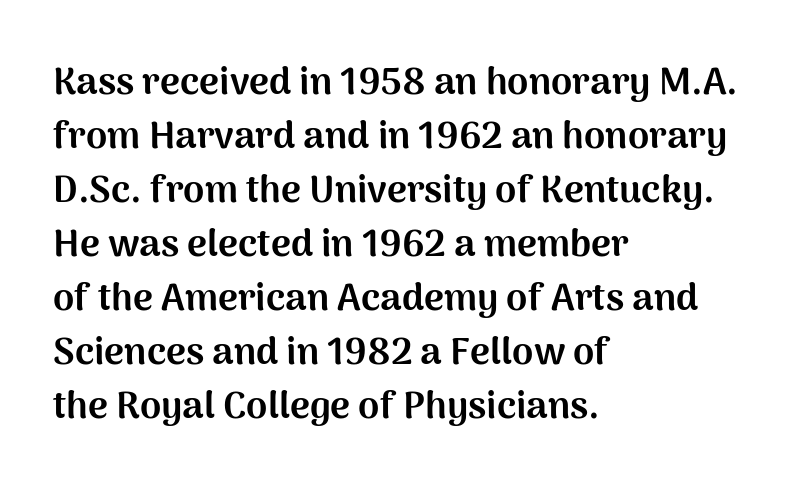
The image shows 38 px bold sans-serif type, upright; set left-aligned, normal line spacing (1.42x), normal letter spacing, not underlined; medium stroke contrast and a medium x-height.
